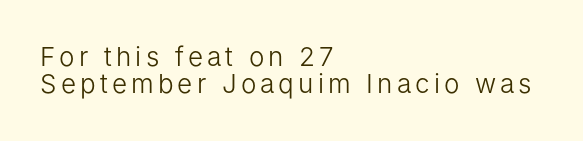
Q: Is the text bold? A: No.
Q: Is the text italic (slanted)? A: No, it is upright.
Q: Is the text underlined? A: No.
Q: How is the paragraph aligned? A: Left-aligned.
Q: Is the spacing between lines tight, normal or loose? A: Tight.
